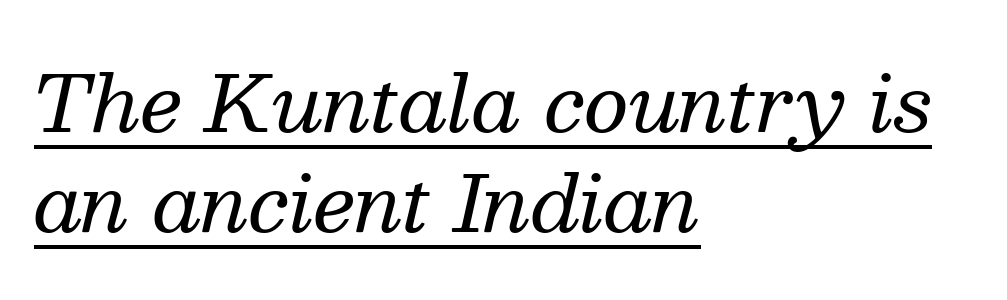
Regular leading. A typesetter would label this face a serif. You could not count columns in this text — the font is proportionally spaced. Summary of weight: not heavy and not bold.
